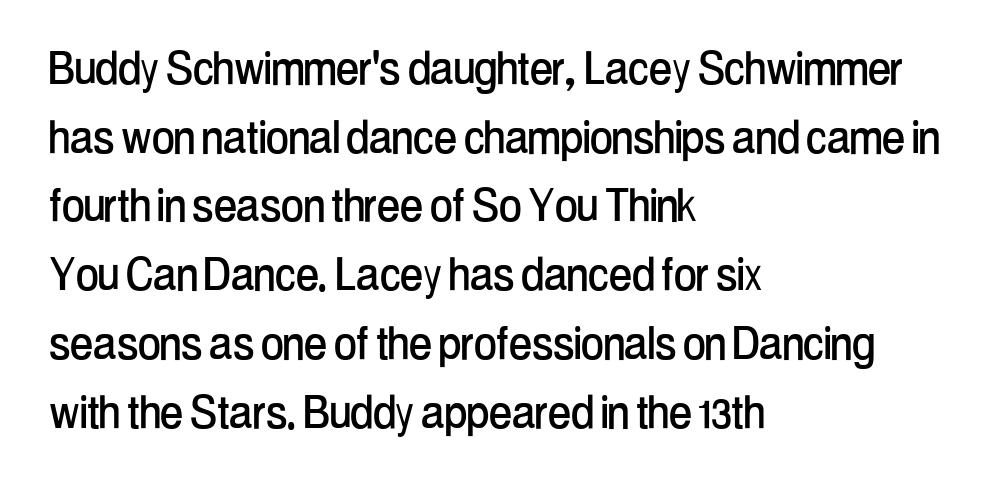
Q: Is the text italic (slanted)? A: No, it is upright.
Q: Is the typeface a serif or a sans-serif typeface? A: Sans-serif.
Q: Is the text underlined? A: No.
Q: How is the paragraph aligned? A: Left-aligned.
Q: Is the spacing between letters normal or unusually wide? A: Normal.
Q: Is the spacing between lines tight, normal or loose? A: Normal.
Q: Width (condensed, normal, or wide)? A: Condensed.
Q: Stroke contrast? A: Low.
Q: x-height? A: Medium.
Q: Monospaced? A: No.
